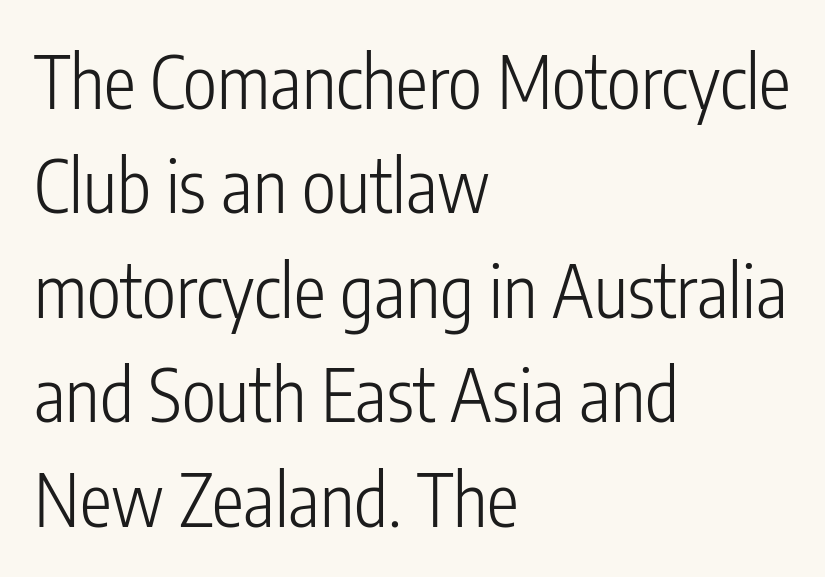
{"serif": "no", "italic": "no", "bold": "no", "weight": "light", "width": "condensed", "stroke_contrast": "low", "x_height": "medium", "monospaced": "no", "underline": "no", "align": "left", "line_spacing": "normal", "line_spacing_ratio": 1.45, "letter_spacing": "normal", "letter_spacing_em": 0.0, "glyph_px": 72}
